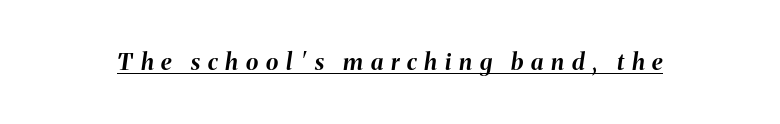
{"italic": "yes", "lean": "right", "slant_degrees": 8, "bold": "yes", "underline": "yes", "letter_spacing": "wide", "letter_spacing_em": 0.34, "glyph_px": 23}
